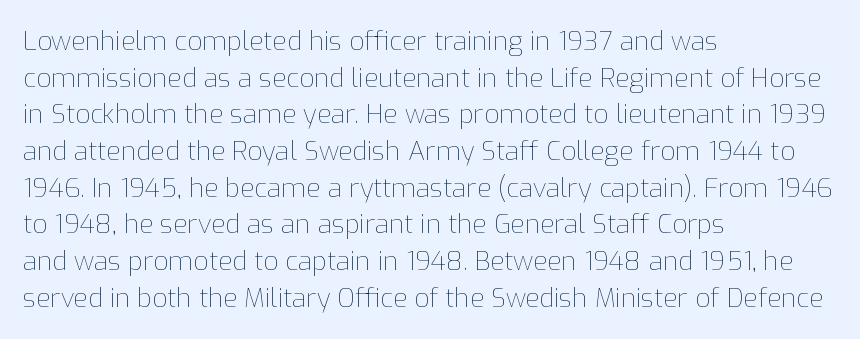
{"italic": "no", "bold": "no", "underline": "no", "align": "left", "line_spacing": "normal", "line_spacing_ratio": 1.41, "letter_spacing": "normal", "letter_spacing_em": 0.0, "glyph_px": 26}
